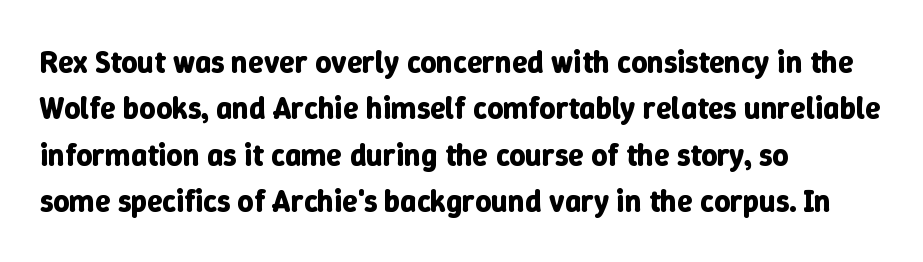
Q: Is the text bold? A: Yes.
Q: Is the text italic (slanted)? A: No, it is upright.
Q: Is the text underlined? A: No.
Q: How is the paragraph aligned? A: Left-aligned.
Q: Is the spacing between letters normal or unusually wide? A: Normal.
Q: Is the spacing between lines tight, normal or loose? A: Normal.
Q: Width (condensed, normal, or wide)? A: Normal.
Q: Stroke contrast? A: Low.
Q: x-height? A: Medium.
Q: Monospaced? A: No.
